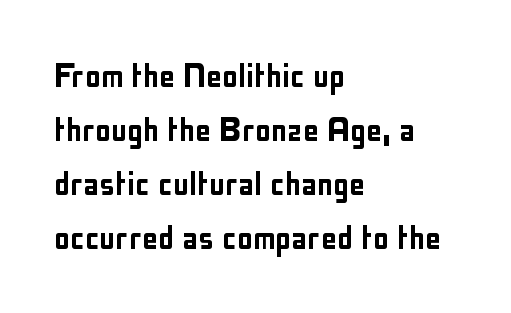
The image shows 40 px condensed sans-serif type, upright; set left-aligned, normal line spacing (1.35x), normal letter spacing, not underlined; low stroke contrast and a medium x-height.
